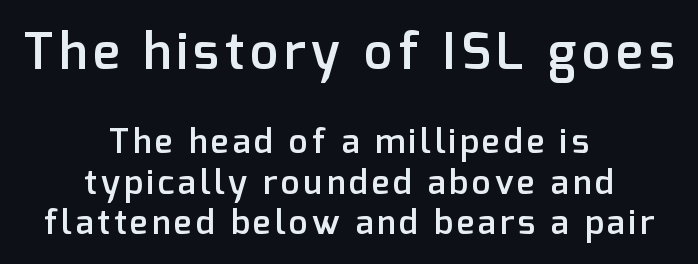
Firm but not heavy-handed strokes: this text is semibold. A student would notice the top passage is typeset larger than what follows. Each letter keeps its own natural width here, so spacing adapts to shape. The type family on display is of the sans-serif kind. The lettering holds an erect, upright posture throughout. Teacher's note: observe the equal gaps on both sides — that is centered alignment.
